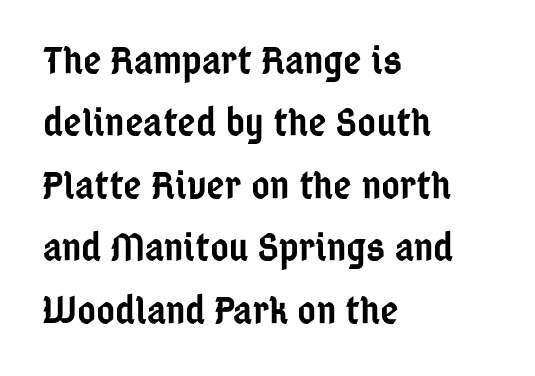
{"serif": "no", "italic": "no", "bold": "semi", "weight": "semibold", "width": "condensed", "stroke_contrast": "low", "x_height": "medium", "monospaced": "no", "underline": "no", "align": "left", "line_spacing": "normal", "line_spacing_ratio": 1.56, "letter_spacing": "normal", "letter_spacing_em": 0.0, "glyph_px": 40}
